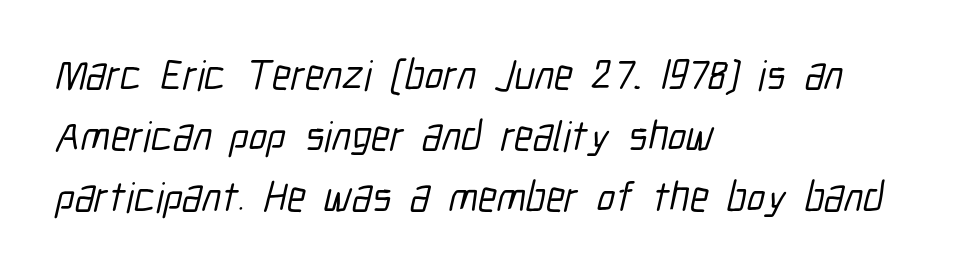
Q: Is the typeface a serif or a sans-serif typeface? A: Sans-serif.
Q: Is the text underlined? A: No.
Q: How is the paragraph aligned? A: Left-aligned.
Q: Is the spacing between letters normal or unusually wide? A: Normal.
Q: Is the spacing between lines tight, normal or loose? A: Normal.
Q: Width (condensed, normal, or wide)? A: Condensed.
Q: Stroke contrast? A: Low.
Q: x-height? A: Medium.
Q: Monospaced? A: No.
